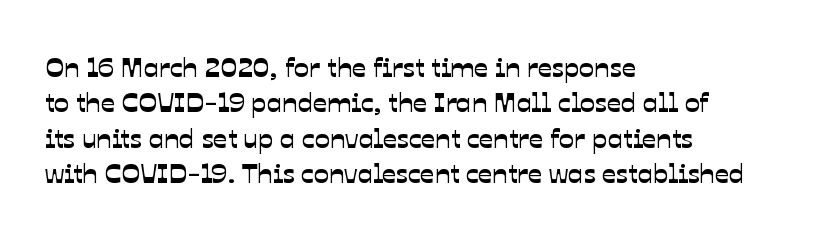
The image shows 28 px sans-serif type; set left-aligned, normal line spacing (1.26x), normal letter spacing, not underlined; low stroke contrast and a medium x-height.
